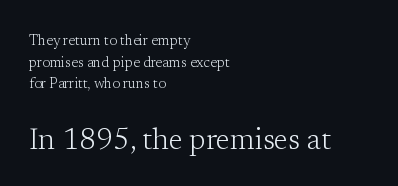
Is this a fixed-width face? No — the glyphs have proportional, varying widths. Plain, unruled lines of type. The type is set solid horizontally, with unmodified tracking. The characters display serif detailing at their extremities. The axis of the letterforms is exactly vertical. This sample is left-justified, so line endings fall wherever the words run out.
